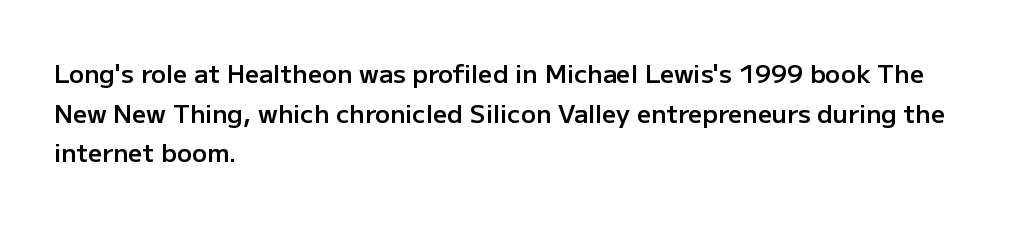
The image shows 25 px text type, upright; set left-aligned, normal line spacing (1.59x), normal letter spacing, not underlined.
